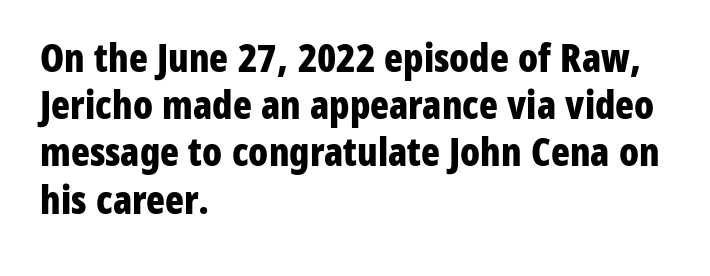
{"serif": "no", "italic": "no", "bold": "yes", "weight": "bold", "width": "condensed", "stroke_contrast": "low", "x_height": "medium", "monospaced": "no", "underline": "no", "align": "left", "line_spacing_ratio": 1.21, "letter_spacing": "normal", "letter_spacing_em": 0.0, "glyph_px": 39}
